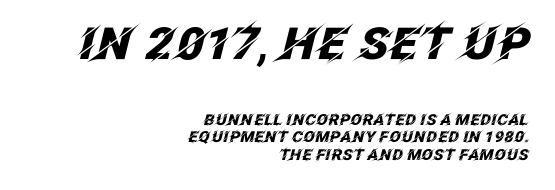
{"italic": "yes", "lean": "right", "slant_degrees": 12, "bold": "yes", "weight": "heavy", "width": "normal", "stroke_contrast": "low", "x_height": "large", "monospaced": "no", "underline": "no", "align": "right", "line_spacing_ratio": 1.17, "letter_spacing": "normal", "letter_spacing_em": 0.0, "larger_block": "first", "size_ratio": 2.93, "glyph_px": 44}
